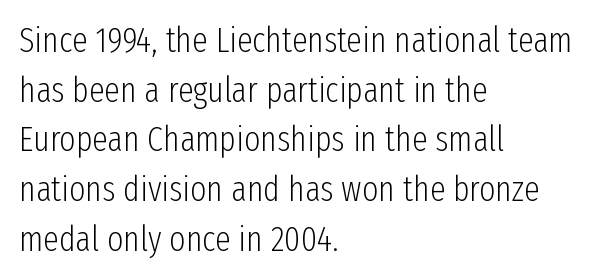
Q: Is the text bold? A: No.
Q: Is the text italic (slanted)? A: No, it is upright.
Q: Is the typeface a serif or a sans-serif typeface? A: Sans-serif.
Q: Is the text underlined? A: No.
Q: How is the paragraph aligned? A: Left-aligned.
Q: Is the spacing between letters normal or unusually wide? A: Normal.
Q: Is the spacing between lines tight, normal or loose? A: Normal.
Q: Width (condensed, normal, or wide)? A: Condensed.
Q: Stroke contrast? A: Low.
Q: x-height? A: Medium.
Q: Monospaced? A: No.
